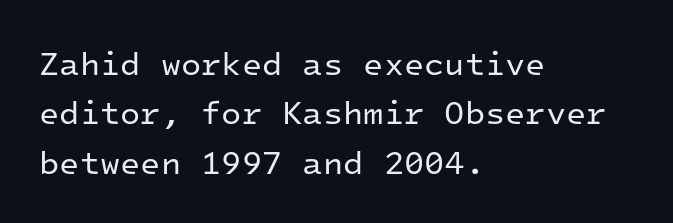
The image shows 33 px regular-weight sans-serif type, upright, monospaced; set left-aligned, normal line spacing (1.5x), normal letter spacing, not underlined; low stroke contrast and a medium x-height.
